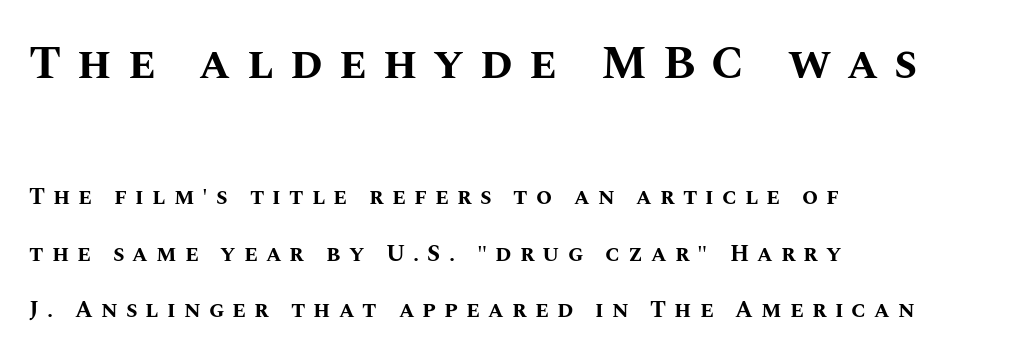
{"italic": "no", "bold": "yes", "weight": "bold", "width": "normal", "stroke_contrast": "medium", "x_height": "large", "monospaced": "no", "underline": "no", "align": "left", "line_spacing": "loose", "line_spacing_ratio": 2.46, "letter_spacing": "wide", "letter_spacing_em": 0.35, "larger_block": "first", "size_ratio": 2.0, "glyph_px": 46}
